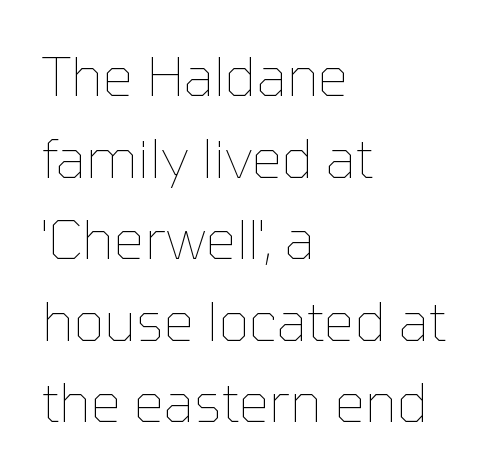
The image shows 54 px thin type, upright; set left-aligned, normal line spacing (1.51x), normal letter spacing, not underlined; low stroke contrast and a medium x-height.
